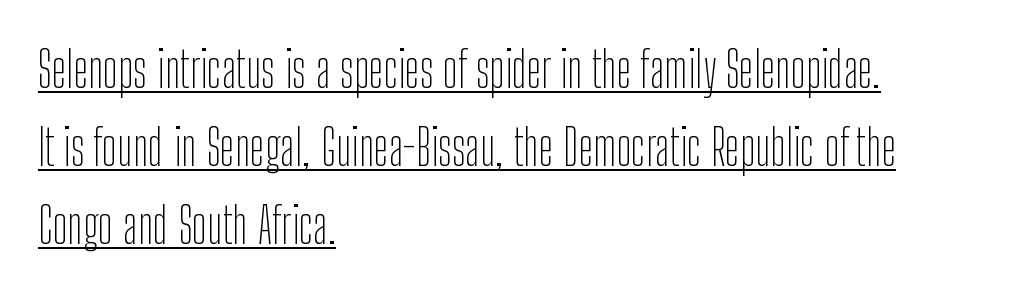
Q: Is the text bold? A: No.
Q: Is the text italic (slanted)? A: No, it is upright.
Q: Is the typeface a serif or a sans-serif typeface? A: Sans-serif.
Q: Is the text underlined? A: Yes.
Q: How is the paragraph aligned? A: Left-aligned.
Q: Is the spacing between letters normal or unusually wide? A: Normal.
Q: Is the spacing between lines tight, normal or loose? A: Normal.
Q: Width (condensed, normal, or wide)? A: Condensed.
Q: Stroke contrast? A: Low.
Q: x-height? A: Medium.
Q: Monospaced? A: No.
